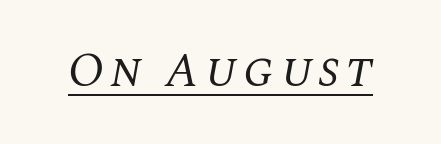
The image shows 48 px regular-weight serif type, italic (leaning right); set underlined; medium stroke contrast and a large x-height.
